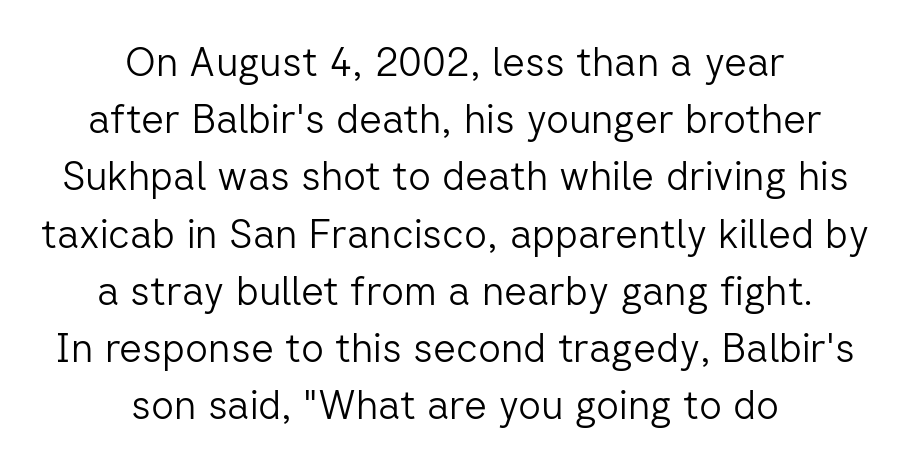
{"serif": "no", "italic": "no", "bold": "no", "weight": "light", "width": "normal", "stroke_contrast": "low", "x_height": "medium", "monospaced": "no", "underline": "no", "align": "center", "line_spacing": "normal", "line_spacing_ratio": 1.43, "letter_spacing": "normal", "letter_spacing_em": 0.0, "glyph_px": 40}
